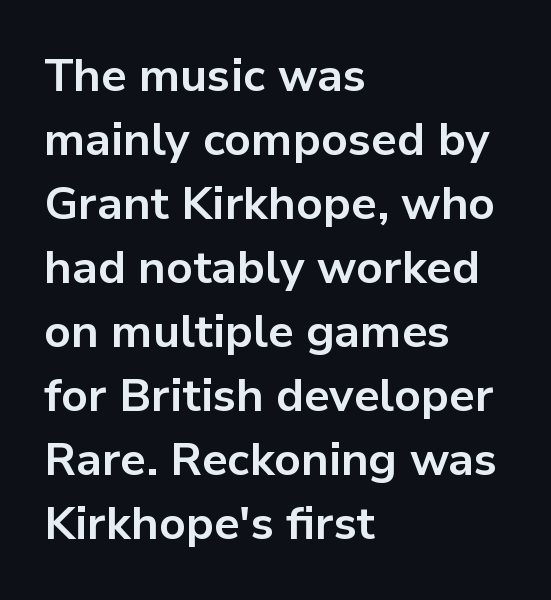
The type is set solid horizontally, with unmodified tracking. This sample keeps an unexceptional amount of space between lines. The rendering shows plain stroke endings on the letterforms — a sans-serif design. Each row of text sits above clean, open space. The axis of the letterforms is exactly vertical. In terms of weight, the rendering is a true, heavy bold.
